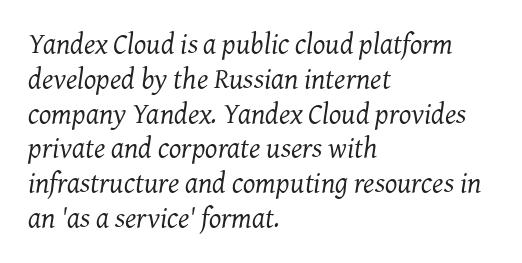
Unlike a clean sans, this face finishes its strokes with serifs. Beneath every word, the page is bare. The letters advance in unequal steps, a hallmark of proportional type. The face used here is rendered with its standard letterfit.
